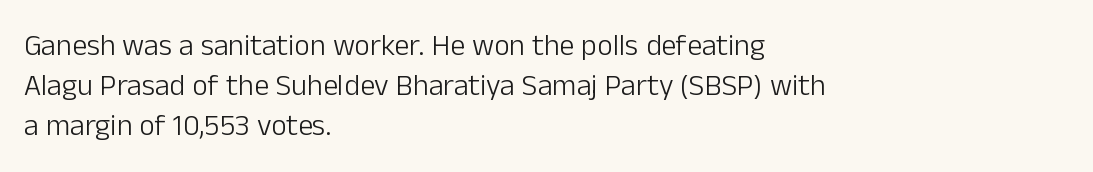
Descenders hang freely into open space. Is there any slant? The stems are plumb. A student would call this left alignment; a typographer would say flush left, rag right. The passage shown is typed in a proportional face where columns would drift. The designer left line spacing at the default.
